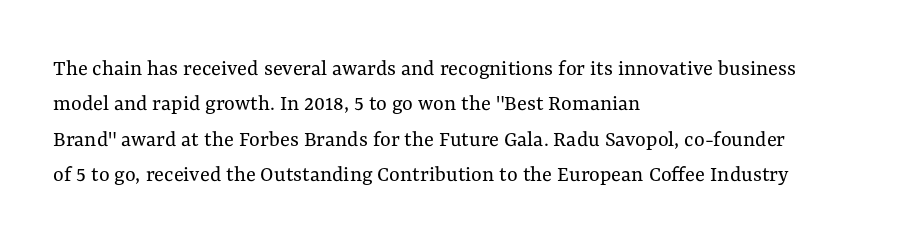
The image shows 23 px text type, upright; set left-aligned, normal line spacing (1.54x), normal letter spacing, not underlined.
